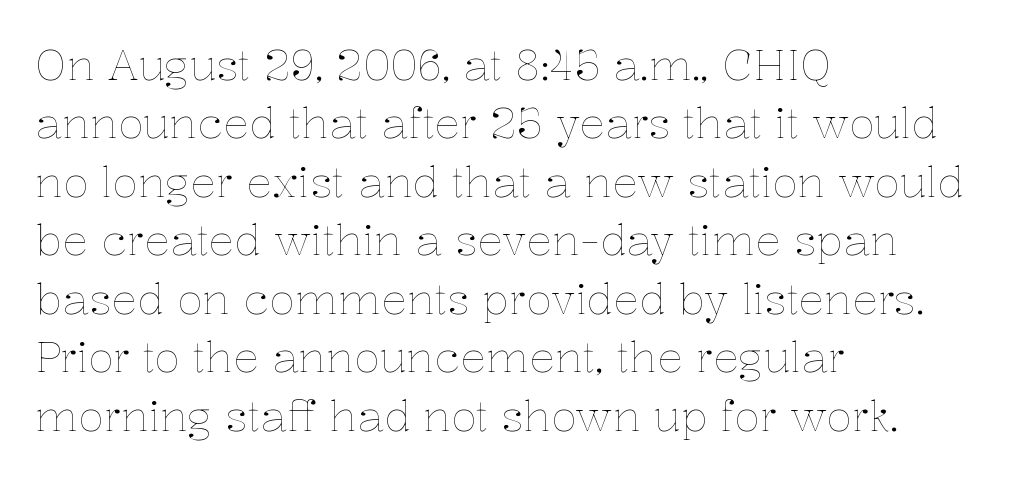
Q: Is the text bold? A: No.
Q: Is the text italic (slanted)? A: No, it is upright.
Q: Is the text underlined? A: No.
Q: How is the paragraph aligned? A: Left-aligned.
Q: Is the spacing between letters normal or unusually wide? A: Normal.
Q: Is the spacing between lines tight, normal or loose? A: Normal.
Q: Width (condensed, normal, or wide)? A: Normal.
Q: Stroke contrast? A: Low.
Q: x-height? A: Medium.
Q: Monospaced? A: No.
